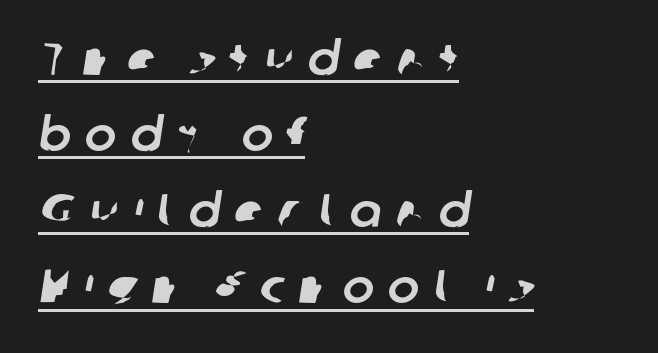
Q: Is the typeface a serif or a sans-serif typeface? A: Sans-serif.
Q: Is the text underlined? A: Yes.
Q: How is the paragraph aligned? A: Left-aligned.
Q: Is the spacing between letters normal or unusually wide? A: Unusually wide.
Q: Is the spacing between lines tight, normal or loose? A: Normal.
Q: Width (condensed, normal, or wide)? A: Normal.
Q: Stroke contrast? A: Low.
Q: x-height? A: Medium.
Q: Monospaced? A: No.
